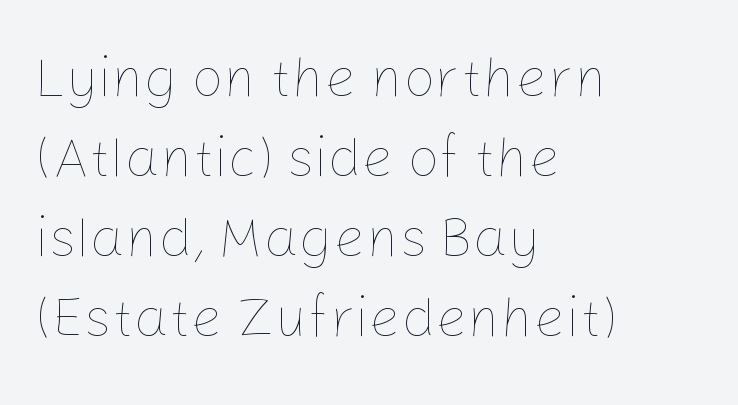
Q: Is the text bold? A: No.
Q: Is the text italic (slanted)? A: No, it is upright.
Q: Is the text underlined? A: No.
Q: How is the paragraph aligned? A: Left-aligned.
Q: Is the spacing between letters normal or unusually wide? A: Normal.
Q: Is the spacing between lines tight, normal or loose? A: Normal.
Q: Width (condensed, normal, or wide)? A: Normal.
Q: Stroke contrast? A: Low.
Q: x-height? A: Medium.
Q: Monospaced? A: No.
